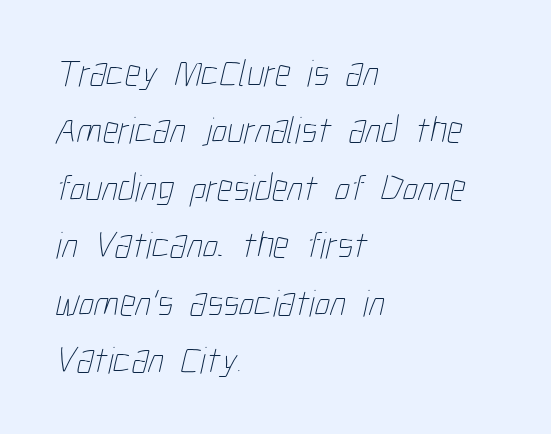
{"bold": "no", "weight": "thin", "width": "condensed", "stroke_contrast": "low", "x_height": "medium", "monospaced": "no", "underline": "no", "align": "left", "line_spacing": "normal", "line_spacing_ratio": 1.51, "letter_spacing": "normal", "letter_spacing_em": 0.0, "glyph_px": 38}
